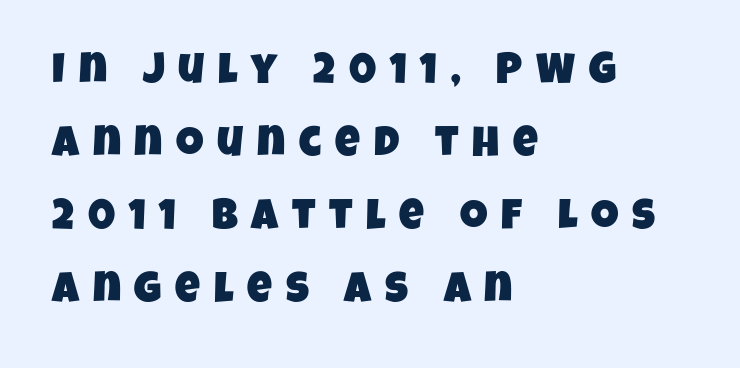
These lines are composed in type without serifs. Compared with typical body copy, the letter spacing here is much looser. The setting favours the left margin, as ordinary paragraphs usually do. This sample has the flowing, uneven cadence of proportional lettering.
